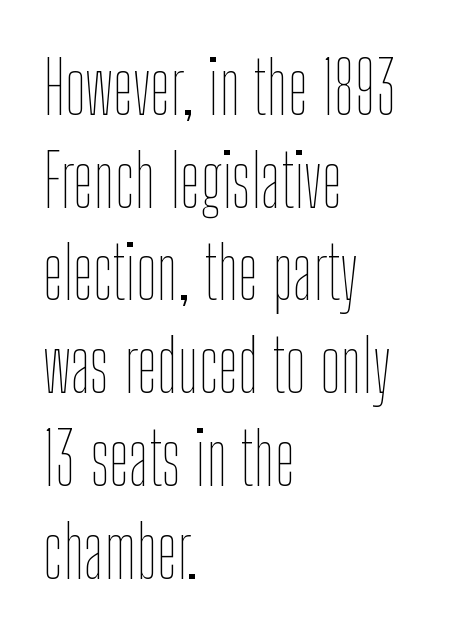
The image shows 73 px thin, condensed type, upright; set left-aligned, normal line spacing (1.27x), normal letter spacing, not underlined; low stroke contrast and a medium x-height.
